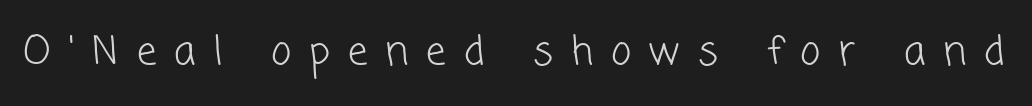
{"serif": "no", "bold": "no", "weight": "light", "width": "normal", "stroke_contrast": "low", "x_height": "medium", "monospaced": "no", "underline": "no", "letter_spacing": "wide", "letter_spacing_em": 0.46, "glyph_px": 39}
